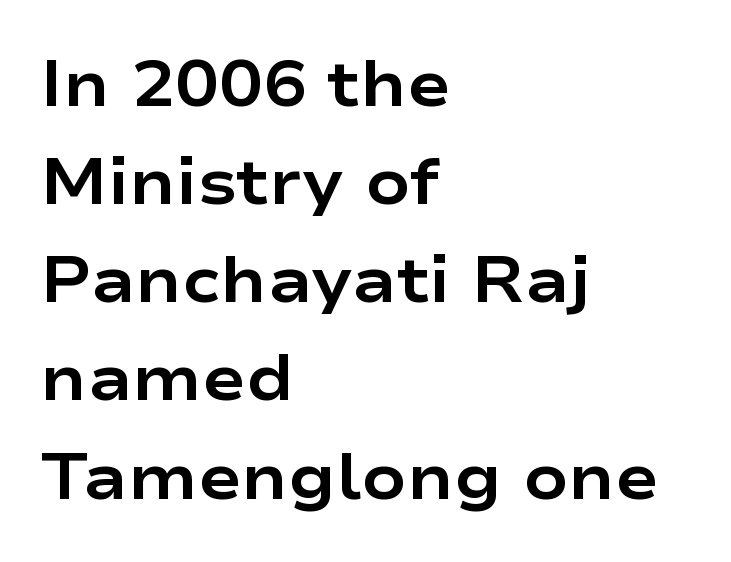
Q: Is the text bold? A: Yes.
Q: Is the text italic (slanted)? A: No, it is upright.
Q: Is the typeface a serif or a sans-serif typeface? A: Sans-serif.
Q: Is the text underlined? A: No.
Q: How is the paragraph aligned? A: Left-aligned.
Q: Is the spacing between letters normal or unusually wide? A: Normal.
Q: Is the spacing between lines tight, normal or loose? A: Normal.
Q: Width (condensed, normal, or wide)? A: Wide.
Q: Stroke contrast? A: Low.
Q: x-height? A: Medium.
Q: Monospaced? A: No.
